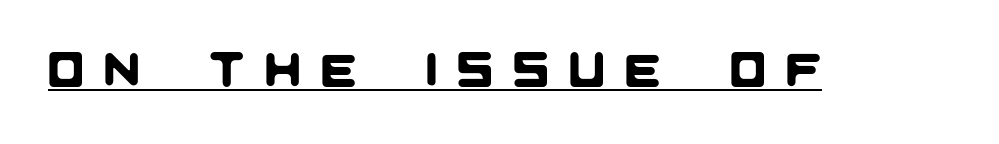
{"serif": "no", "width": "normal", "stroke_contrast": "low", "x_height": "large", "monospaced": "no", "underline": "yes", "letter_spacing": "wide", "letter_spacing_em": 0.44, "glyph_px": 47}
